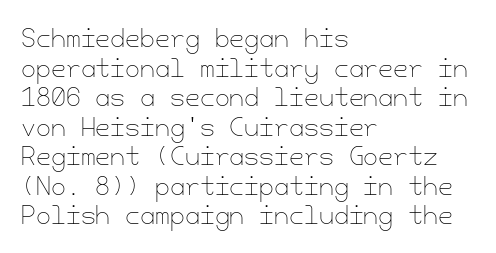
Words appear dense and cohesive because spacing is normal. Stem width sits at or under what a default text font uses. Honestly, there is no underline to notice here at all. The lettering stays uniformly vertical, giving the passage a roman look.
